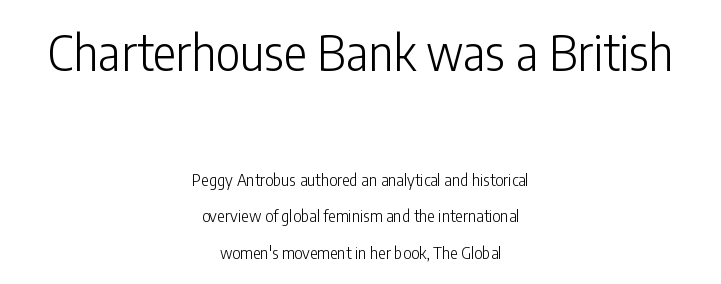
The passage shown is typeset with a sans-serif family. Weight: not bold — regular or lighter. In this sample the first text group is rendered at the bigger scale. This rendering leaves character spacing at its baseline value. Decoration check: the copy has no underline.
